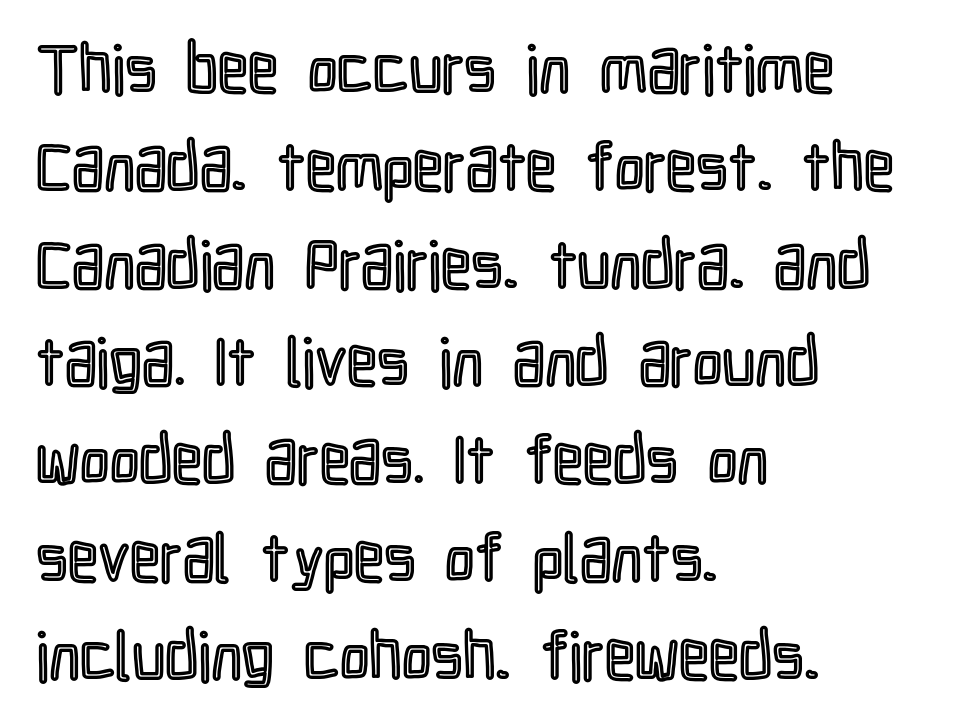
Short note: letters normally spaced. A student would call this left alignment; a typographer would say flush left, rag right. Descender tails drop into unmarked territory. Proportional: the letters do not fall into vertical columns. Does the lettering tilt? It doesn't — this is upright. This block has exactly the height ordinary leading produces.
